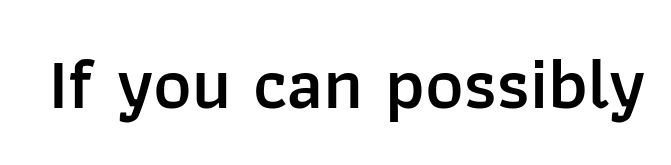
Q: Is the text bold? A: Semi-bold.
Q: Is the text italic (slanted)? A: No, it is upright.
Q: Is the typeface a serif or a sans-serif typeface? A: Sans-serif.
Q: Is the text underlined? A: No.
Q: Is the spacing between letters normal or unusually wide? A: Normal.
Q: Width (condensed, normal, or wide)? A: Normal.
Q: Stroke contrast? A: Low.
Q: x-height? A: Medium.
Q: Monospaced? A: No.
